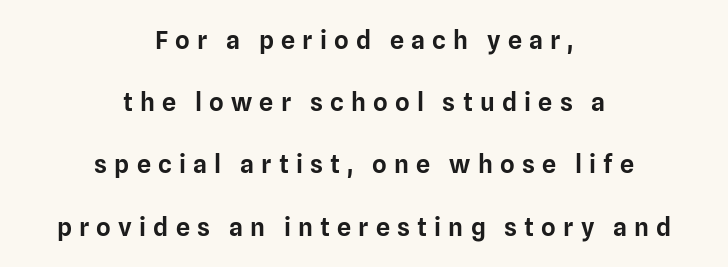
Q: Is the text italic (slanted)? A: No, it is upright.
Q: Is the text underlined? A: No.
Q: How is the paragraph aligned? A: Centered.
Q: Is the spacing between letters normal or unusually wide? A: Unusually wide.
Q: Is the spacing between lines tight, normal or loose? A: Loose.
